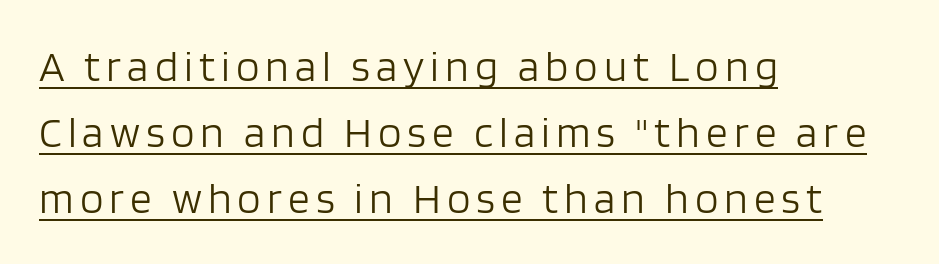
The image shows 43 px light sans-serif type, upright; set left-aligned, normal line spacing (1.54x), underlined; low stroke contrast and a large x-height.
